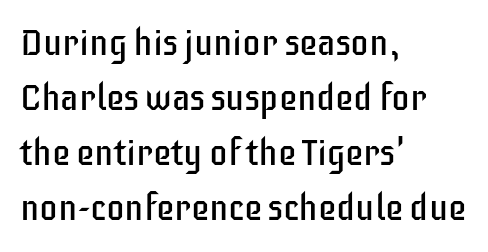
Varying glyph widths throughout — classic text-font behaviour. Tall strokes in this sample are plumb rather than angled. Regular leading. The face used here is a sans, in the tradition of grotesques and geometrics. Descenders are the only things crossing below the line.
